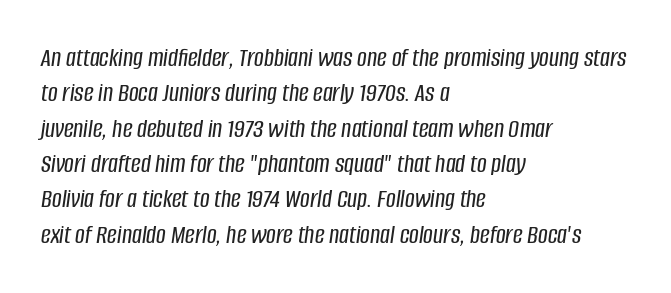
Characters follow at the spacing the type designer built in. Just letters on the line, the space beneath them empty. Characters are canted at an angle relative to the baseline's perpendicular. Summary of vertical rhythm: regular, with standard interline spacing.
